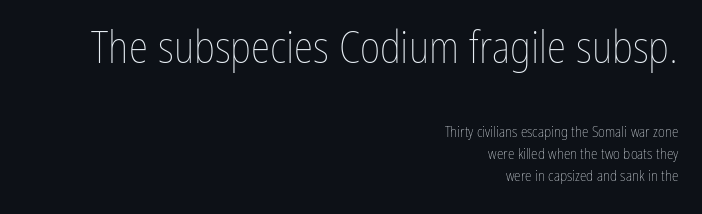
The image shows 44 px thin, condensed type, upright; set right-aligned, normal line spacing (1.46x), normal letter spacing, not underlined; the first (top) block is 2.93x larger; low stroke contrast and a medium x-height.
